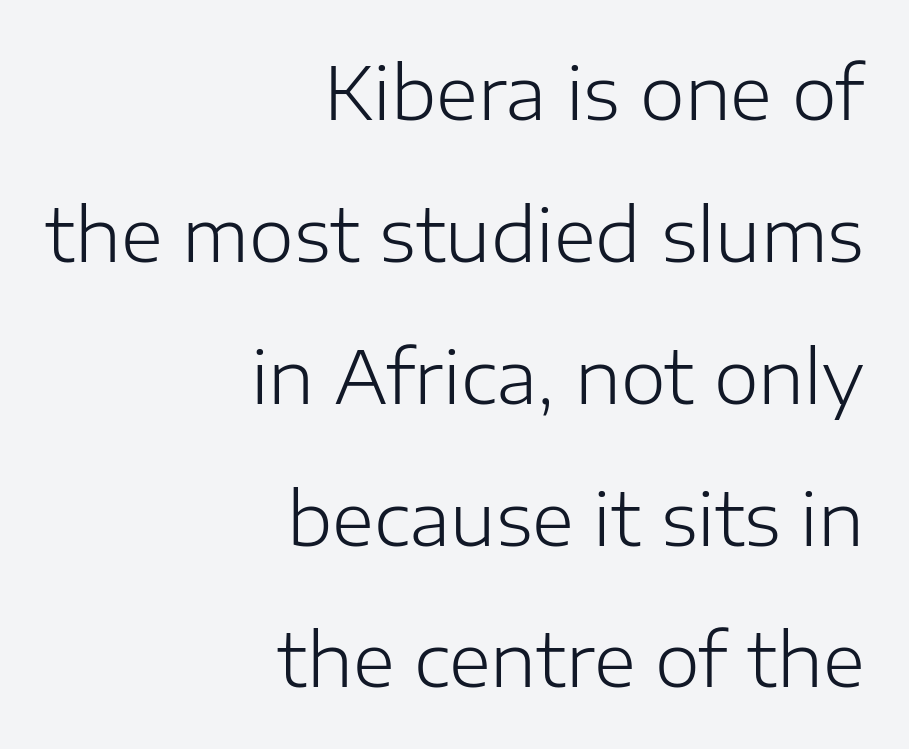
The image shows 72 px light sans-serif type, upright; set right-aligned, loose line spacing (1.97x), normal letter spacing, not underlined; low stroke contrast and a medium x-height.
